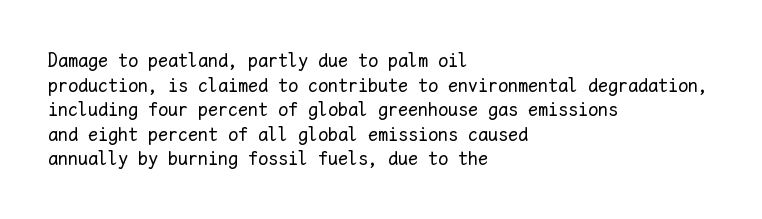
Casual observation: everything's shoved over to the left. This is not heavy type; no bold has been used. Italic? Not at all — the glyphs are vertical. The space beneath each line is pristine and unruled. No extra tracking has been applied to these lines.
